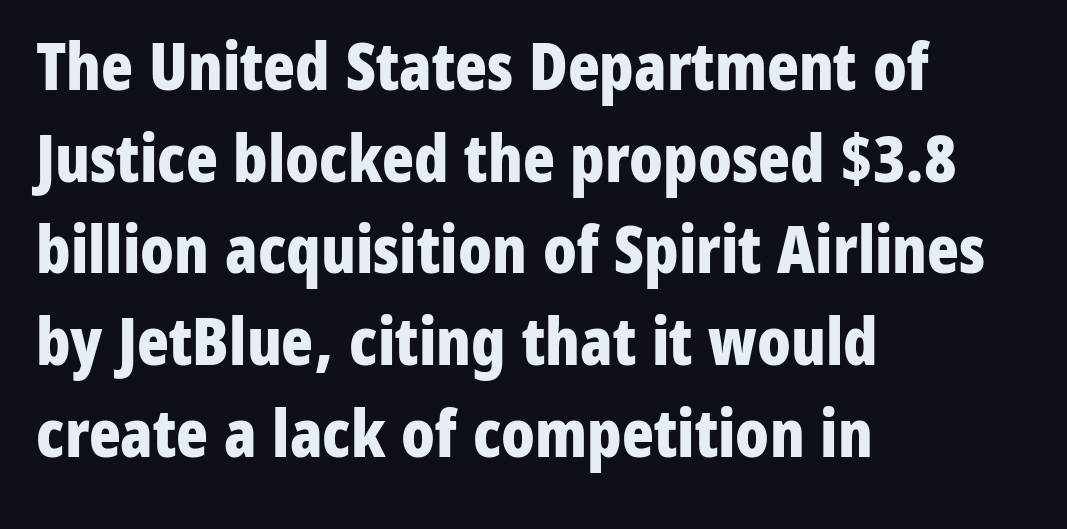
The image shows 66 px bold, condensed sans-serif type, upright; set left-aligned, normal line spacing (1.39x), normal letter spacing, not underlined; low stroke contrast and a medium x-height.
